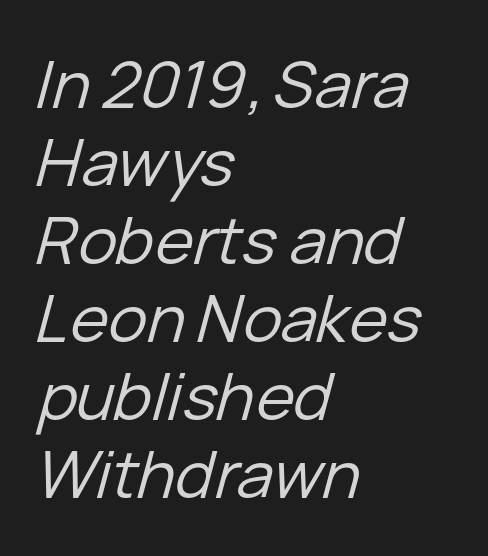
Q: Is the text bold? A: No.
Q: Is the text italic (slanted)? A: Yes, it leans right by about 15 degrees.
Q: Is the text underlined? A: No.
Q: How is the paragraph aligned? A: Left-aligned.
Q: Is the spacing between letters normal or unusually wide? A: Normal.
Q: Width (condensed, normal, or wide)? A: Normal.
Q: Stroke contrast? A: Low.
Q: x-height? A: Medium.
Q: Monospaced? A: No.
